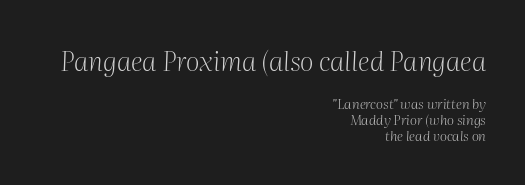
The image shows 27 px text type, italic (leaning right); set right-aligned, tight line spacing (1.15x), normal letter spacing, not underlined; the first (top) block is 1.93x larger.
